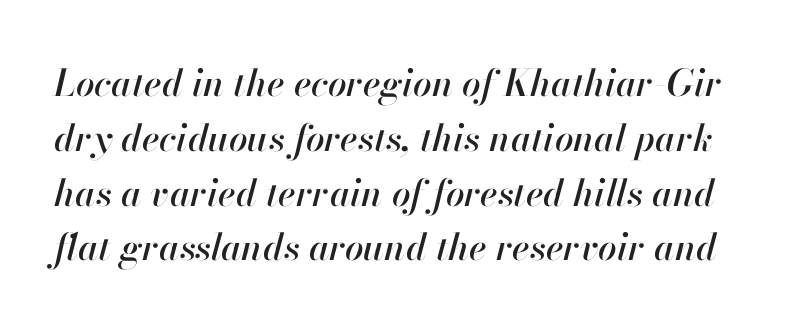
{"italic": "yes", "lean": "right", "slant_degrees": 13, "width": "normal", "stroke_contrast": "high", "x_height": "small", "monospaced": "no", "underline": "no", "line_spacing": "normal", "line_spacing_ratio": 1.48, "letter_spacing": "normal", "letter_spacing_em": 0.0, "glyph_px": 37}
